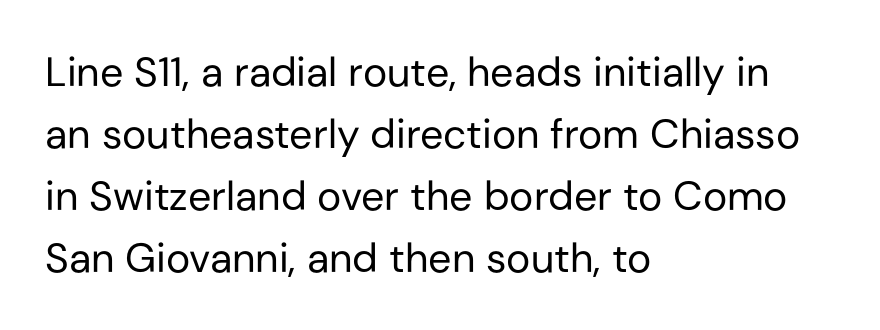
Q: Is the text bold? A: No.
Q: Is the text italic (slanted)? A: No, it is upright.
Q: Is the typeface a serif or a sans-serif typeface? A: Sans-serif.
Q: Is the text underlined? A: No.
Q: How is the paragraph aligned? A: Left-aligned.
Q: Is the spacing between letters normal or unusually wide? A: Normal.
Q: Is the spacing between lines tight, normal or loose? A: Normal.
Q: Width (condensed, normal, or wide)? A: Normal.
Q: Stroke contrast? A: Low.
Q: x-height? A: Medium.
Q: Monospaced? A: No.
